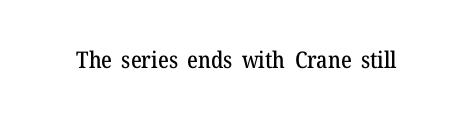
{"italic": "no", "underline": "no", "letter_spacing": "normal", "letter_spacing_em": 0.0, "glyph_px": 23}
